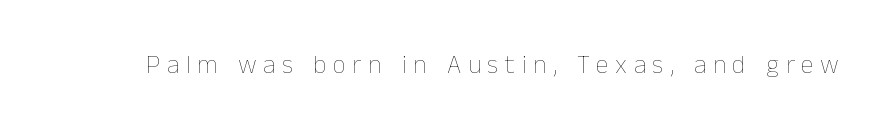
Compared with a typical body face, this is equally light or lighter still. Lines of text with bare space underneath. In terms of letterspacing, this is a distinctly airy, spread setting. This is the regular roman posture of the typeface.
